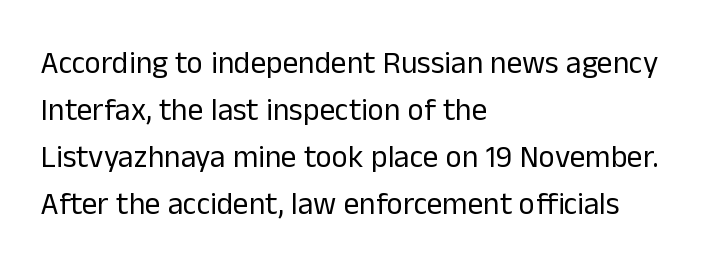
The image shows 31 px regular-weight sans-serif type, upright; set left-aligned, normal line spacing (1.52x), normal letter spacing, not underlined; low stroke contrast and a medium x-height.
